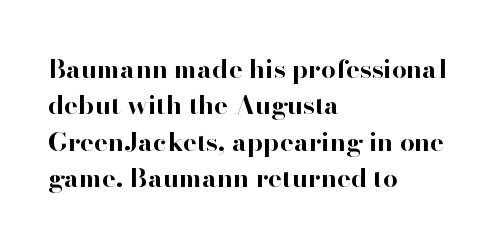
The image shows 26 px bold type, upright; set left-aligned, normal line spacing (1.4x), normal letter spacing, not underlined.
